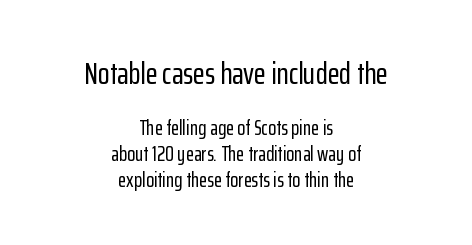
{"serif": "no", "italic": "no", "width": "condensed", "stroke_contrast": "low", "x_height": "medium", "monospaced": "no", "underline": "no", "align": "center", "line_spacing_ratio": 1.23, "letter_spacing": "normal", "letter_spacing_em": 0.0, "larger_block": "first", "size_ratio": 1.48, "glyph_px": 31}
